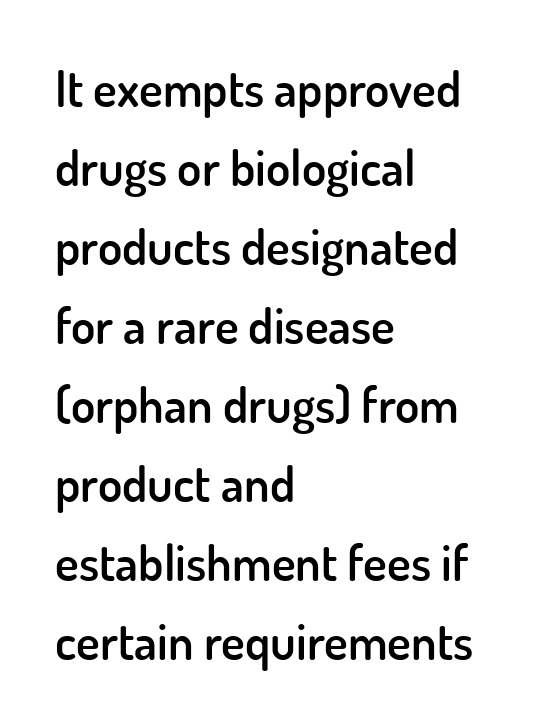
The image shows 50 px semibold sans-serif type, upright; set left-aligned, normal line spacing (1.58x), normal letter spacing, not underlined; low stroke contrast and a small x-height.
